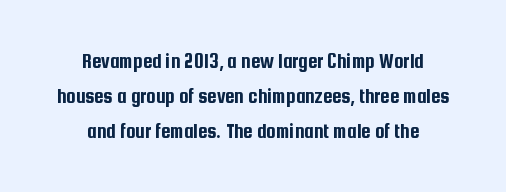
The specimen omits any rule beneath the text block's lines. Rendered with straight, roman letterforms. Leading matches the norm, producing a regular column. The letterforms sit shoulder to shoulder at normal distance. These lines stack symmetrically, like a column narrowing and widening about its center.
